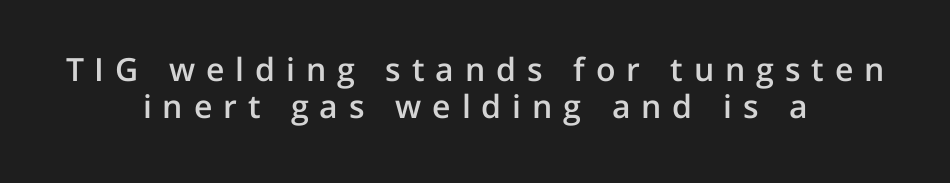
The image shows 32 px semibold sans-serif type, upright; set centered, line spacing 1.17x, unusually wide letter spacing (+0.34 em), not underlined; low stroke contrast and a medium x-height.
